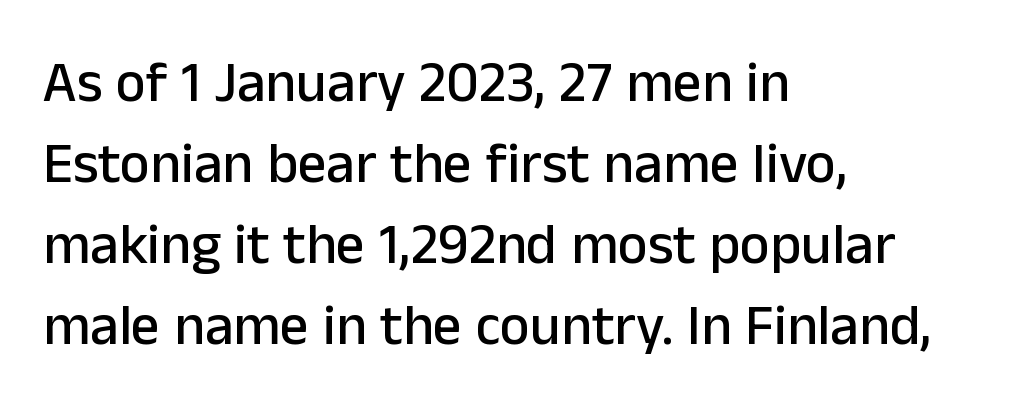
{"serif": "no", "italic": "no", "width": "normal", "stroke_contrast": "low", "x_height": "medium", "monospaced": "no", "underline": "no", "align": "left", "line_spacing": "normal", "line_spacing_ratio": 1.42, "letter_spacing": "normal", "letter_spacing_em": 0.0, "glyph_px": 57}
